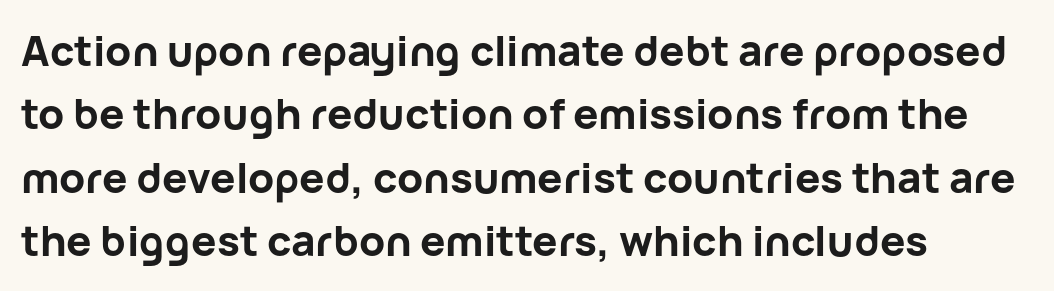
{"serif": "no", "italic": "no", "bold": "yes", "weight": "bold", "width": "normal", "stroke_contrast": "low", "x_height": "medium", "monospaced": "no", "underline": "no", "align": "left", "line_spacing": "normal", "line_spacing_ratio": 1.51, "letter_spacing": "normal", "letter_spacing_em": 0.0, "glyph_px": 42}
